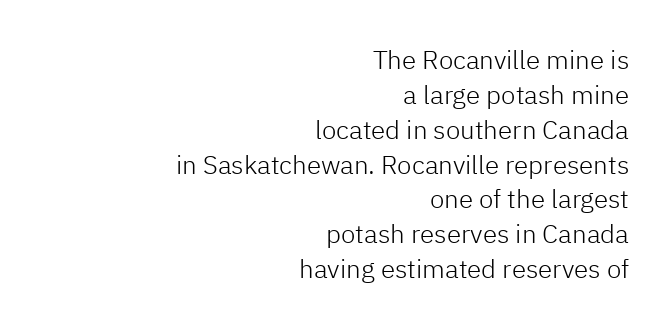
The image shows 26 px text type, upright; set right-aligned, normal line spacing (1.34x), normal letter spacing, not underlined.
